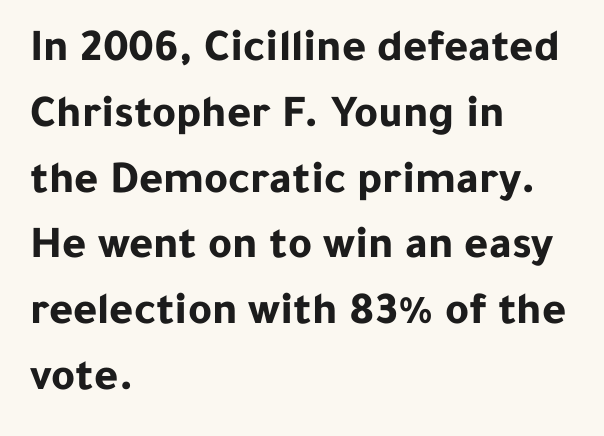
Q: Is the text bold? A: Yes.
Q: Is the text italic (slanted)? A: No, it is upright.
Q: Is the typeface a serif or a sans-serif typeface? A: Sans-serif.
Q: Is the text underlined? A: No.
Q: How is the paragraph aligned? A: Left-aligned.
Q: Is the spacing between letters normal or unusually wide? A: Normal.
Q: Is the spacing between lines tight, normal or loose? A: Normal.
Q: Width (condensed, normal, or wide)? A: Normal.
Q: Stroke contrast? A: Low.
Q: x-height? A: Medium.
Q: Monospaced? A: No.
